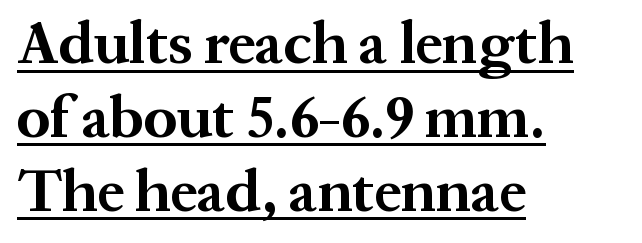
Q: Is the text bold? A: Yes.
Q: Is the text italic (slanted)? A: No, it is upright.
Q: Is the typeface a serif or a sans-serif typeface? A: Serif.
Q: Is the text underlined? A: Yes.
Q: How is the paragraph aligned? A: Left-aligned.
Q: Is the spacing between letters normal or unusually wide? A: Normal.
Q: Width (condensed, normal, or wide)? A: Normal.
Q: Stroke contrast? A: Medium.
Q: x-height? A: Medium.
Q: Monospaced? A: No.
